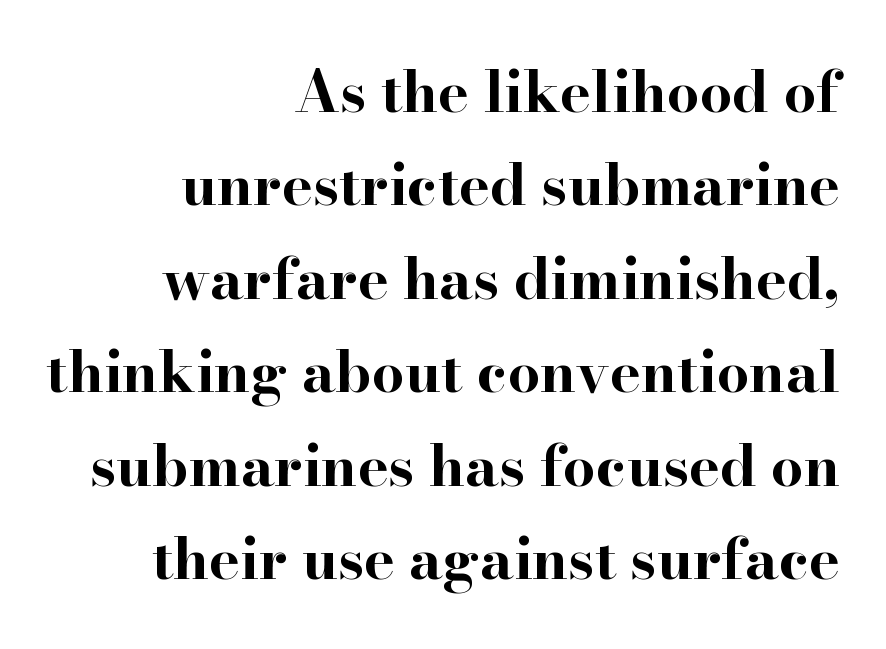
Only glyphs here, with clear space below each row. Short and long lines alike share a common ending point at right. The text was rendered using a seriffed face with decorative stroke endings. You'd pick this weight for a headline — it's a proper bold.
